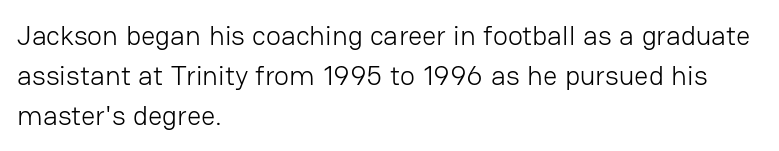
The image shows 28 px light sans-serif type, upright; set left-aligned, normal line spacing (1.42x), normal letter spacing, not underlined; low stroke contrast and a medium x-height.
